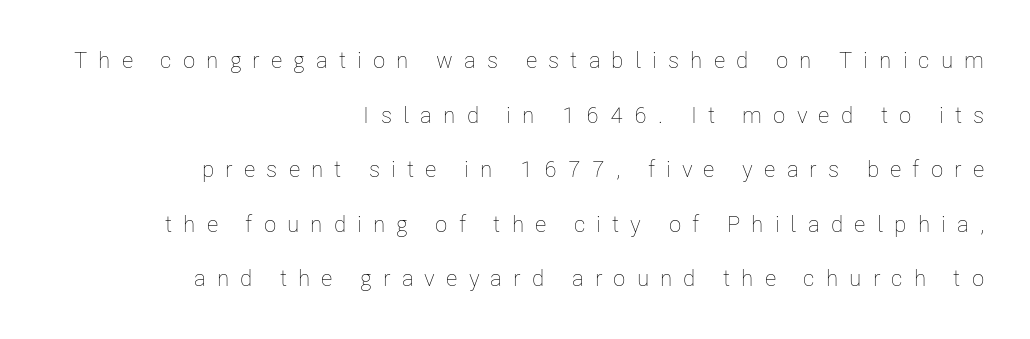
Bare-footed words on every line. Rendered with straight, roman letterforms. The line texture is sparse and dotted thanks to wide tracking. Ink coverage per letter is moderate at most.
